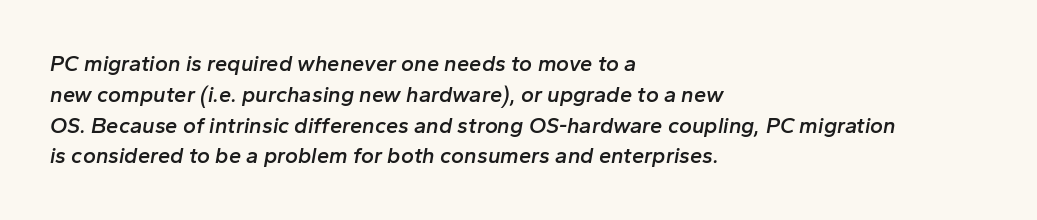
Q: Is the text bold? A: Semi-bold.
Q: Is the text italic (slanted)? A: Yes, it leans right by about 10 degrees.
Q: Is the text underlined? A: No.
Q: How is the paragraph aligned? A: Left-aligned.
Q: Is the spacing between letters normal or unusually wide? A: Normal.
Q: Is the spacing between lines tight, normal or loose? A: Normal.
